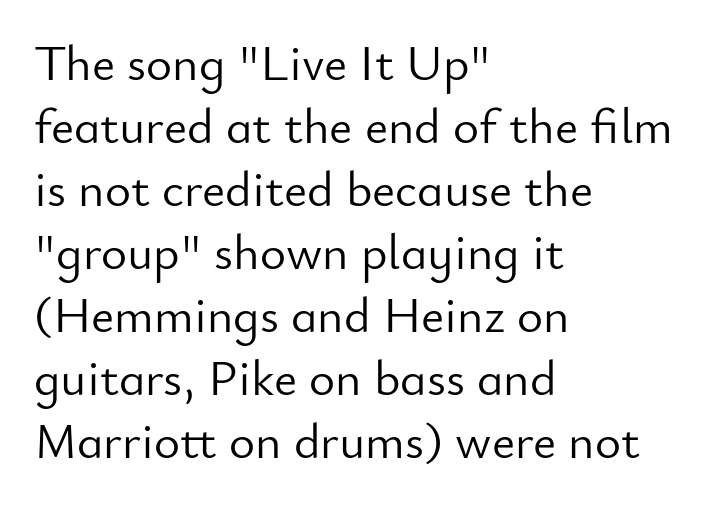
{"serif": "no", "italic": "no", "bold": "no", "weight": "light", "width": "normal", "stroke_contrast": "low", "x_height": "small", "monospaced": "no", "underline": "no", "align": "left", "line_spacing": "normal", "line_spacing_ratio": 1.26, "letter_spacing": "normal", "letter_spacing_em": 0.0, "glyph_px": 50}
